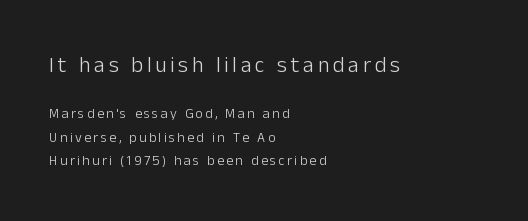
The composition opens big and finishes small. A typesetter would mark this as roman, not italic. Check under the words: just untouched page. The lines sit at an ordinary, default distance from one another. Stems here are at most as thick as an everyday book face.
